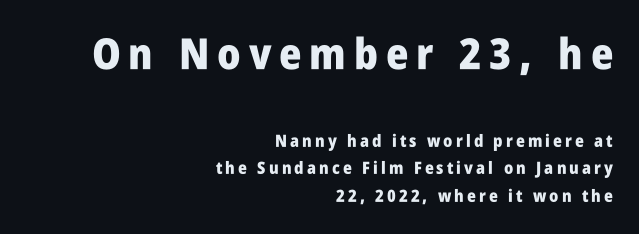
{"serif": "no", "italic": "no", "bold": "yes", "weight": "heavy", "width": "condensed", "stroke_contrast": "low", "x_height": "large", "monospaced": "no", "underline": "no", "align": "right", "line_spacing": "normal", "line_spacing_ratio": 1.6, "larger_block": "first", "size_ratio": 2.53, "glyph_px": 43}
